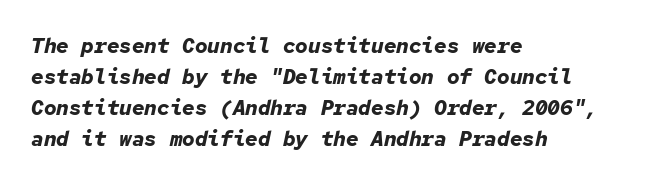
Q: Is the text bold? A: Yes.
Q: Is the text italic (slanted)? A: Yes, it leans right by about 12 degrees.
Q: Is the text underlined? A: No.
Q: How is the paragraph aligned? A: Left-aligned.
Q: Is the spacing between letters normal or unusually wide? A: Normal.
Q: Is the spacing between lines tight, normal or loose? A: Normal.
